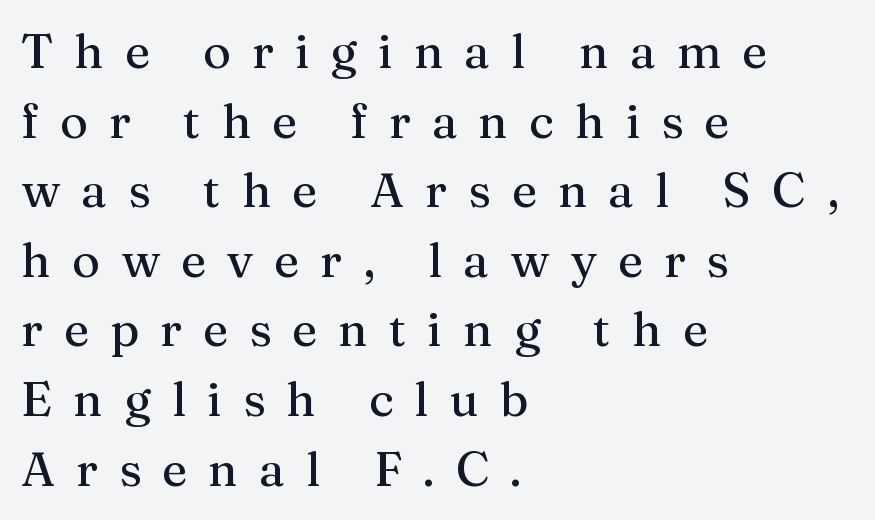
Teacher's note: observe the even left margin — that is flush-left alignment. Honestly, the row spacing looks completely unremarkable. Note the varied advance widths — an 'i' is clearly narrower than an 'm'. Has an underline been added? It has not.
